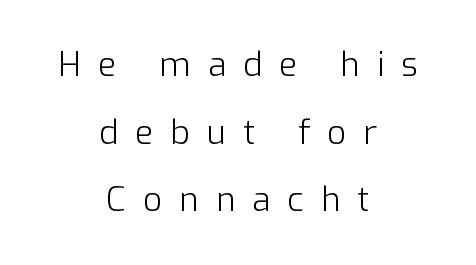
The image shows 34 px light sans-serif type, upright; set centered, loose line spacing (1.99x), unusually wide letter spacing (+0.49 em), not underlined; low stroke contrast and a medium x-height.
